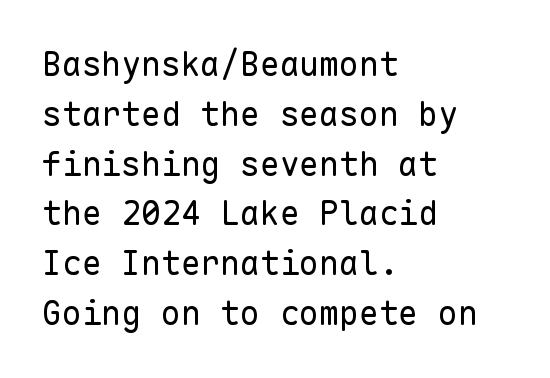
{"serif": "no", "italic": "no", "bold": "no", "weight": "regular", "width": "normal", "stroke_contrast": "low", "x_height": "medium", "monospaced": "yes", "underline": "no", "align": "left", "line_spacing": "normal", "line_spacing_ratio": 1.51, "letter_spacing": "normal", "letter_spacing_em": 0.0, "glyph_px": 33}
